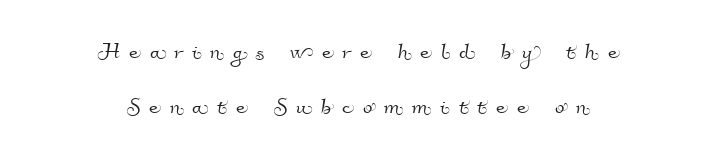
Each word looks stretched out because of the extra space between its letters. A student would call this center alignment; a typographer would say set centered. Typographically, this falls in the sans-serif category. A clean baseline with only descenders dipping below it.
